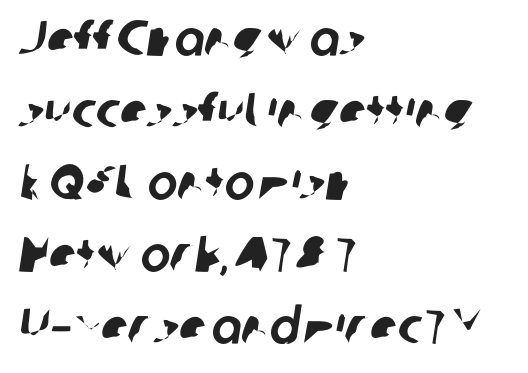
The image shows 50 px sans-serif type; set left-aligned, normal line spacing (1.44x), normal letter spacing, not underlined; low stroke contrast and a medium x-height.
